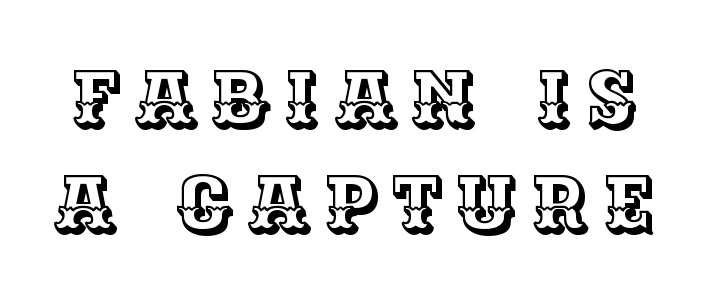
Line spacing here is normal. The letters stand upright; this is a roman face. Underline: absent. The rendering uses natural spacing where letterforms have individual widths.
